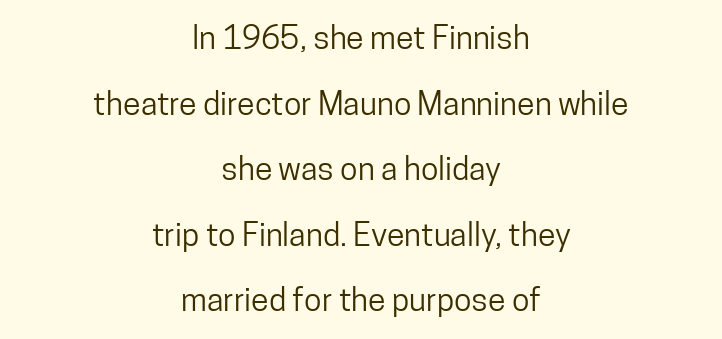
Q: Is the text italic (slanted)? A: No, it is upright.
Q: Is the typeface a serif or a sans-serif typeface? A: Sans-serif.
Q: Is the text underlined? A: No.
Q: How is the paragraph aligned? A: Centered.
Q: Is the spacing between letters normal or unusually wide? A: Normal.
Q: Is the spacing between lines tight, normal or loose? A: Loose.
Q: Width (condensed, normal, or wide)? A: Condensed.
Q: Stroke contrast? A: Low.
Q: x-height? A: Medium.
Q: Monospaced? A: No.
